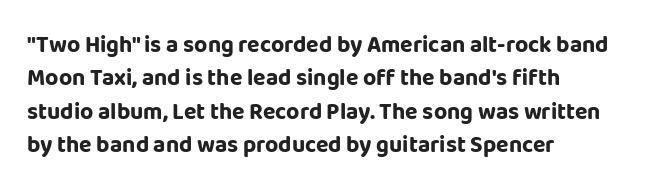
The image shows 23 px bold type, upright; set left-aligned, normal line spacing (1.45x), normal letter spacing, not underlined.
